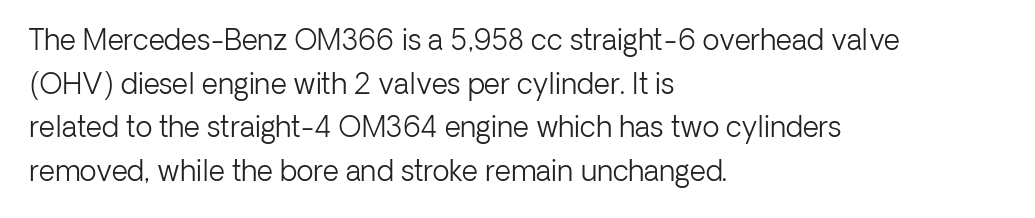
{"serif": "no", "italic": "no", "bold": "no", "weight": "light", "width": "normal", "stroke_contrast": "low", "x_height": "medium", "monospaced": "no", "underline": "no", "align": "left", "line_spacing": "normal", "line_spacing_ratio": 1.56, "letter_spacing": "normal", "letter_spacing_em": 0.0, "glyph_px": 28}
